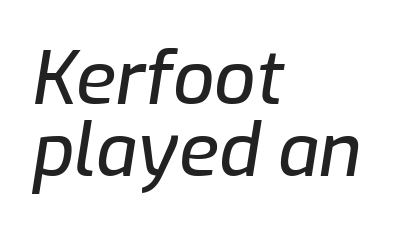
{"italic": "yes", "lean": "right", "slant_degrees": 9, "width": "normal", "stroke_contrast": "low", "x_height": "medium", "monospaced": "no", "underline": "no", "align": "left", "line_spacing": "tight", "line_spacing_ratio": 0.99, "letter_spacing": "normal", "letter_spacing_em": 0.0, "glyph_px": 73}
